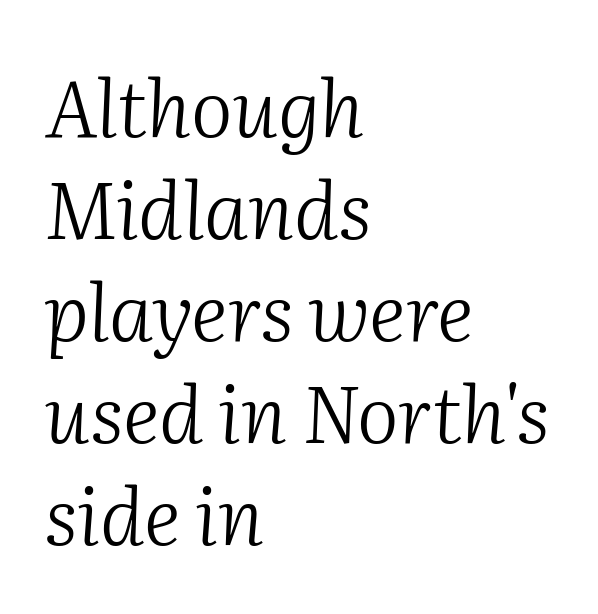
The image shows 79 px light serif type, italic (leaning right); set left-aligned, normal line spacing (1.29x), normal letter spacing, not underlined; medium stroke contrast and a medium x-height.
